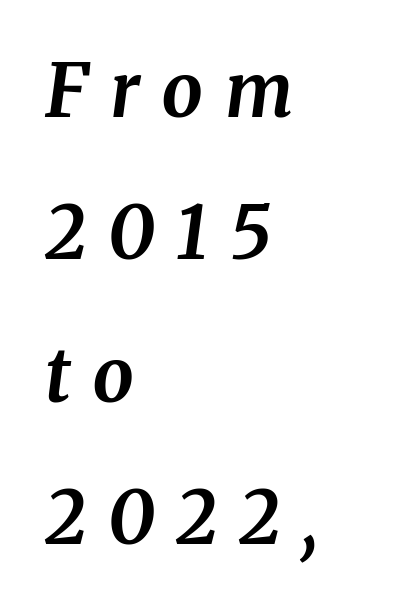
Students, this is bold: see how much ink each stroke carries. Compared with typical paragraphs, the rows here are farther apart. Note the varied advance widths — an 'i' is clearly narrower than an 'm'. A clean baseline with only descenders dipping below it. Examine the stroke ends and you'll spot serifs. Caption: multi-line text, flush left, ragged right.
